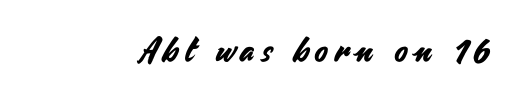
Q: Is the text italic (slanted)? A: Yes.
Q: Is the typeface a serif or a sans-serif typeface? A: Sans-serif.
Q: Is the text underlined? A: No.
Q: How is the paragraph aligned? A: Right-aligned.
Q: Width (condensed, normal, or wide)? A: Normal.
Q: Stroke contrast? A: Medium.
Q: x-height? A: Small.
Q: Monospaced? A: No.
